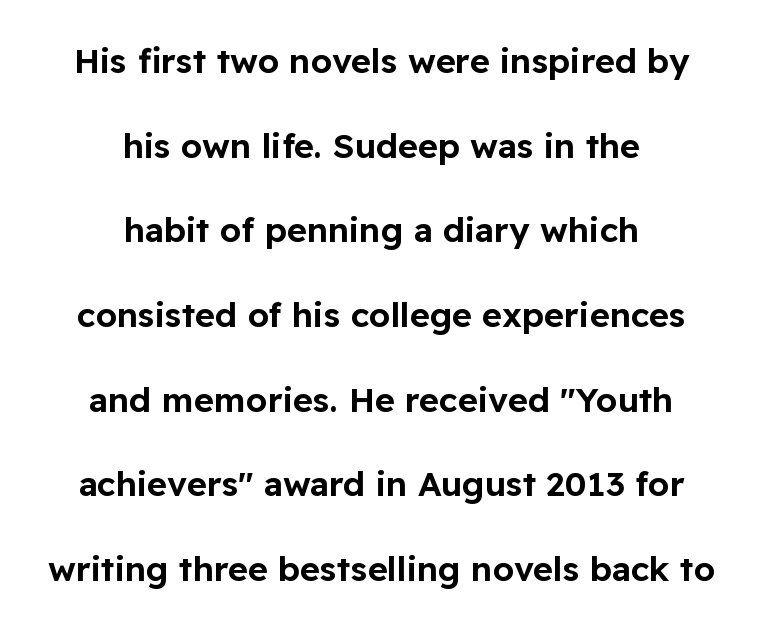
Q: Is the text italic (slanted)? A: No, it is upright.
Q: Is the typeface a serif or a sans-serif typeface? A: Sans-serif.
Q: Is the text underlined? A: No.
Q: How is the paragraph aligned? A: Centered.
Q: Is the spacing between letters normal or unusually wide? A: Normal.
Q: Is the spacing between lines tight, normal or loose? A: Loose.
Q: Width (condensed, normal, or wide)? A: Normal.
Q: Stroke contrast? A: Low.
Q: x-height? A: Medium.
Q: Monospaced? A: No.
